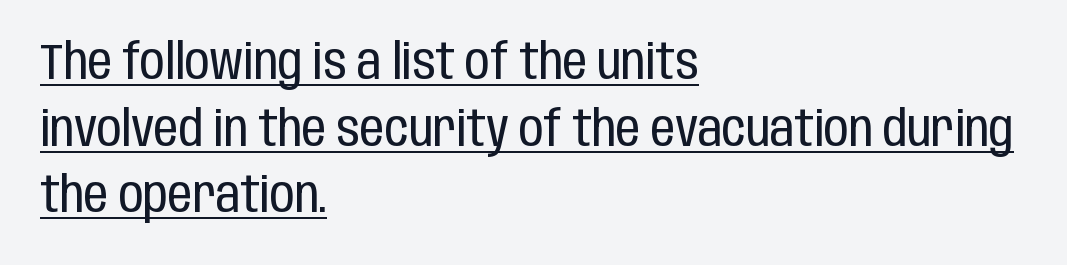
Q: Is the text bold? A: No.
Q: Is the text italic (slanted)? A: No, it is upright.
Q: Is the typeface a serif or a sans-serif typeface? A: Sans-serif.
Q: Is the text underlined? A: Yes.
Q: How is the paragraph aligned? A: Left-aligned.
Q: Is the spacing between letters normal or unusually wide? A: Normal.
Q: Is the spacing between lines tight, normal or loose? A: Normal.
Q: Width (condensed, normal, or wide)? A: Condensed.
Q: Stroke contrast? A: Low.
Q: x-height? A: Large.
Q: Monospaced? A: No.
